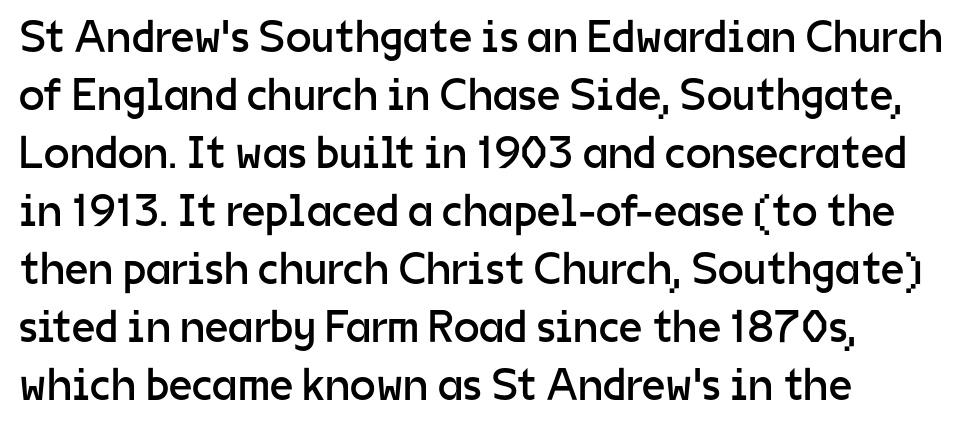
This sample uses plain, unmodified letter spacing. The lines are quadded left. Whoever set this chose a conventional vertical rhythm. No feet cap the strokes, marking this as sans-serif type. Here the designer chose a conventional face with non-uniform glyph widths. A roman cut, with each character standing at attention.
